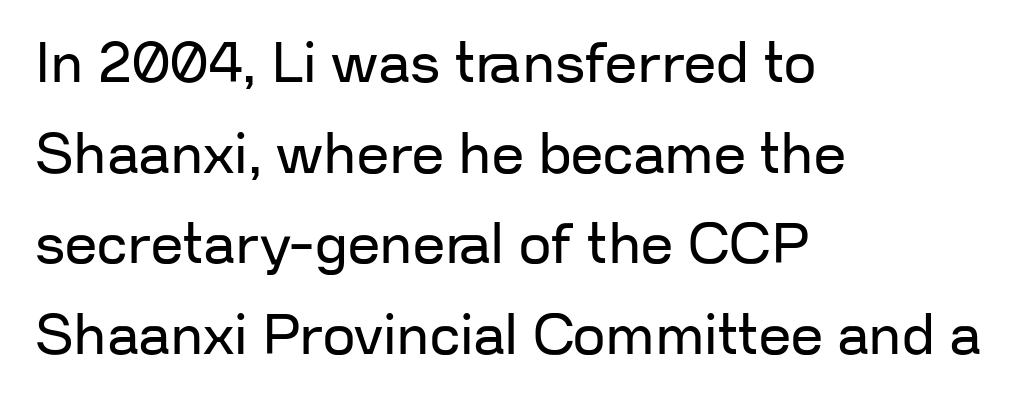
Q: Is the text bold? A: No.
Q: Is the text italic (slanted)? A: No, it is upright.
Q: Is the typeface a serif or a sans-serif typeface? A: Sans-serif.
Q: Is the text underlined? A: No.
Q: How is the paragraph aligned? A: Left-aligned.
Q: Is the spacing between letters normal or unusually wide? A: Normal.
Q: Is the spacing between lines tight, normal or loose? A: Normal.
Q: Width (condensed, normal, or wide)? A: Normal.
Q: Stroke contrast? A: Low.
Q: x-height? A: Medium.
Q: Monospaced? A: No.
